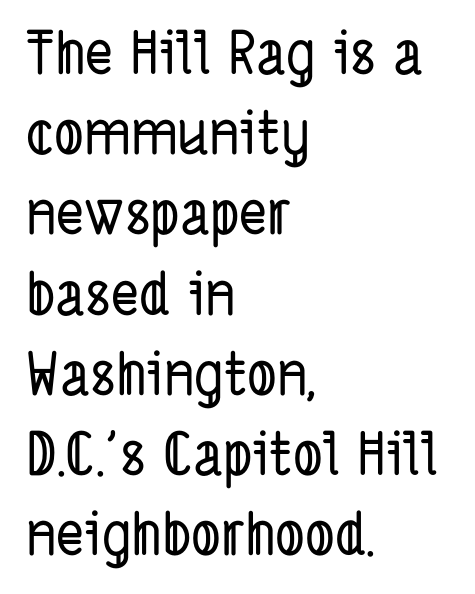
Think of a printed novel: that variable character pitch is what you see here. I'd call this a sans setting — the letters go barefoot. In CSS terms this would be text-align: left. The glyphs are unaccompanied by any horizontal stroke below them. The rendering uses a moderate line-height, typical for paragraphs.
